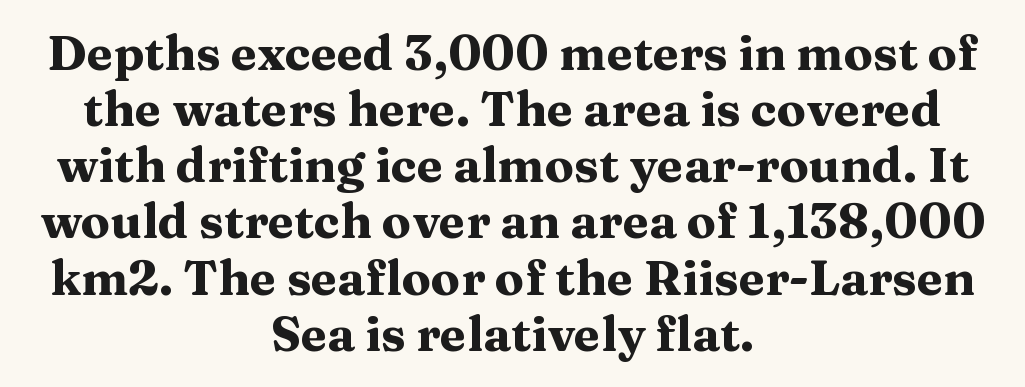
Here the glyphs are tracked normally, forming tight word shapes. Plain, unruled lines of type. Think of a printed novel: that variable character pitch is what you see here. Each letter's strokes conclude with small projecting serifs. The font's upright variant was chosen for this text. Visually the block forms a symmetrical silhouette, jagged on both flanks.
